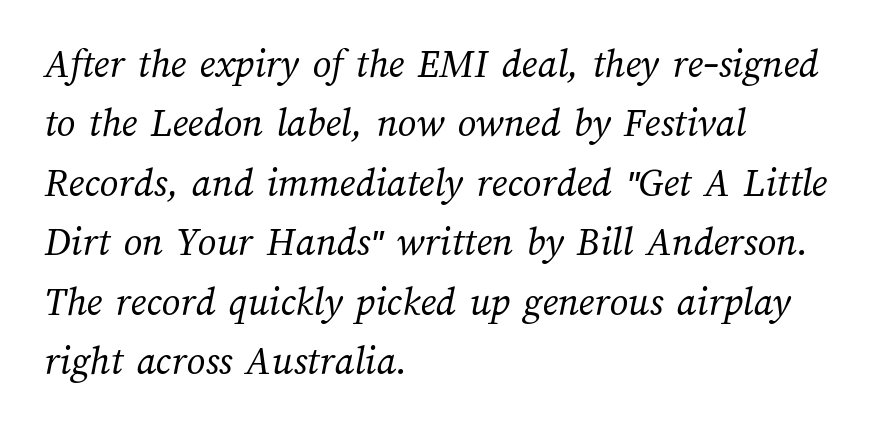
{"bold": "no", "weight": "regular", "width": "normal", "stroke_contrast": "medium", "x_height": "medium", "monospaced": "no", "underline": "no", "align": "left", "line_spacing": "normal", "line_spacing_ratio": 1.45, "letter_spacing": "normal", "letter_spacing_em": 0.0, "glyph_px": 41}
